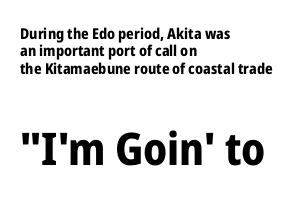
Q: Is the text bold? A: Yes.
Q: Is the text italic (slanted)? A: No, it is upright.
Q: Is the typeface a serif or a sans-serif typeface? A: Sans-serif.
Q: Is the text underlined? A: No.
Q: How is the paragraph aligned? A: Left-aligned.
Q: Is the spacing between letters normal or unusually wide? A: Normal.
Q: Which block of text is set in a larger size, the first (top) or the second (bottom)? A: The second (bottom) one.
Q: Width (condensed, normal, or wide)? A: Condensed.
Q: Stroke contrast? A: Low.
Q: x-height? A: Medium.
Q: Monospaced? A: No.
